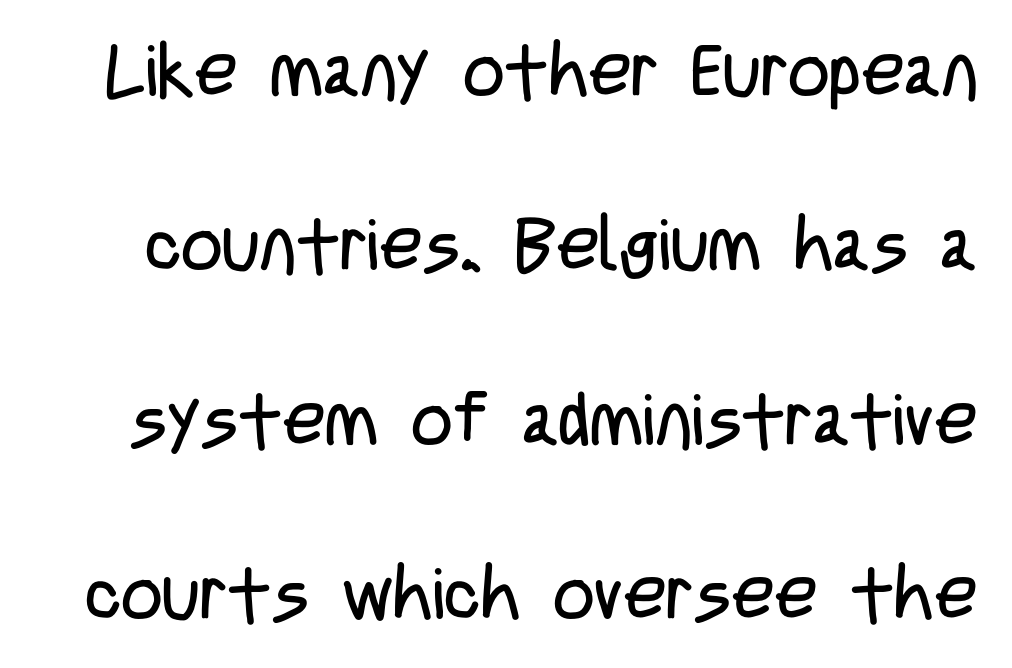
Any mark beneath the type? The region is blank. Weight class: somewhere from thin through regular. This block would shrink considerably if given ordinary leading; it's expanded now. These lines keep a tight, regular rhythm from letter to letter.
